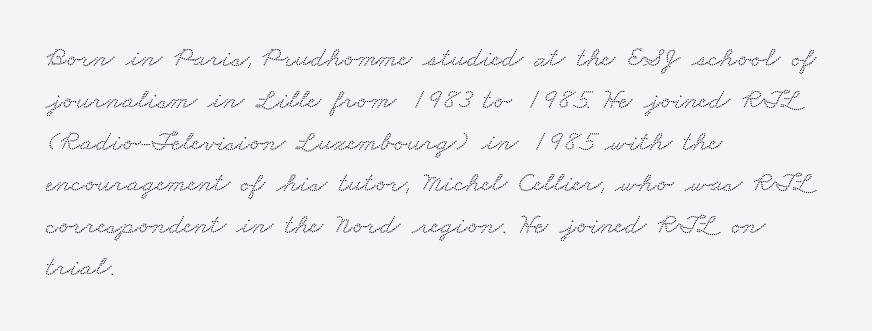
{"serif": "yes", "width": "wide", "stroke_contrast": "low", "x_height": "small", "monospaced": "no", "underline": "no", "align": "left", "line_spacing": "normal", "line_spacing_ratio": 1.44, "letter_spacing": "normal", "letter_spacing_em": 0.0, "glyph_px": 29}
